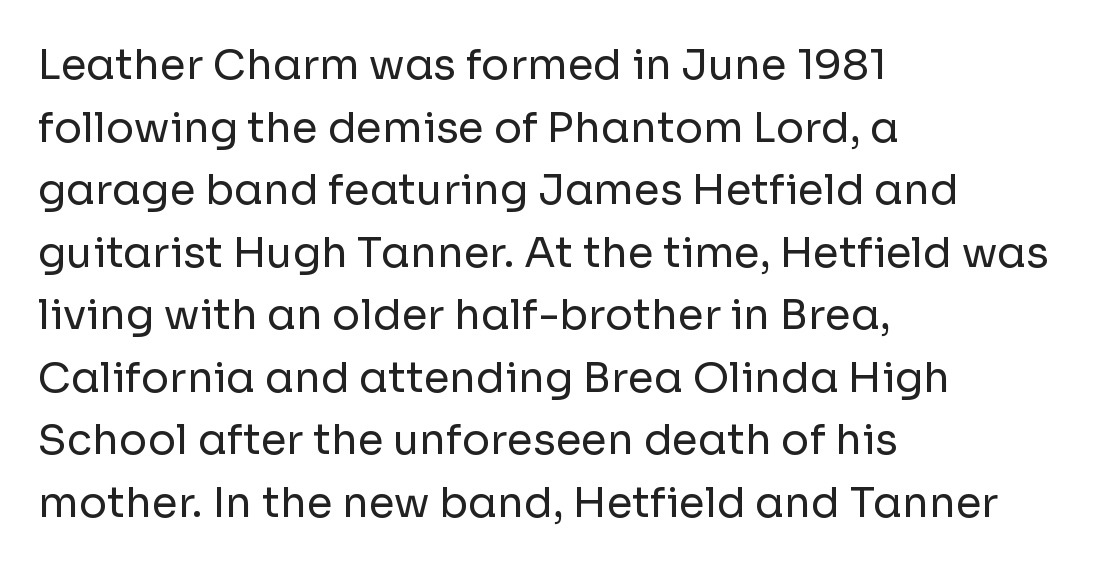
The image shows 42 px regular-weight sans-serif type, upright; set left-aligned, normal line spacing (1.49x), normal letter spacing, not underlined; low stroke contrast and a medium x-height.
